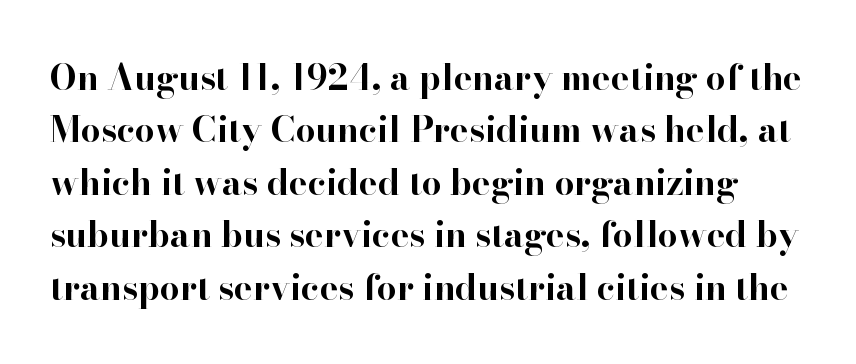
{"serif": "yes", "italic": "no", "bold": "yes", "weight": "bold", "width": "normal", "stroke_contrast": "high", "x_height": "small", "monospaced": "no", "underline": "no", "line_spacing": "normal", "line_spacing_ratio": 1.5, "letter_spacing": "normal", "letter_spacing_em": 0.0, "glyph_px": 35}
